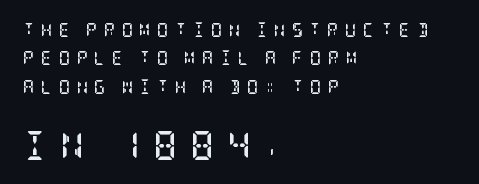
{"serif": "yes", "italic": "no", "bold": "yes", "weight": "semibold", "width": "condensed", "stroke_contrast": "low", "x_height": "large", "underline": "no", "align": "left", "line_spacing": "loose", "line_spacing_ratio": 2.02, "letter_spacing": "wide", "letter_spacing_em": 0.46, "larger_block": "second", "size_ratio": 2.07, "glyph_px": 29}
